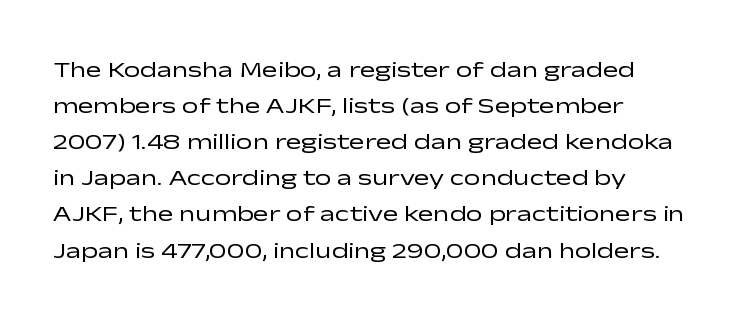
Nothing unusual about the tracking: characters are spaced as the font intends. The typesetter chose a ragged-right arrangement here. Vertical strokes here are truly vertical. In terms of leading, this rendering sits right in the middle.
